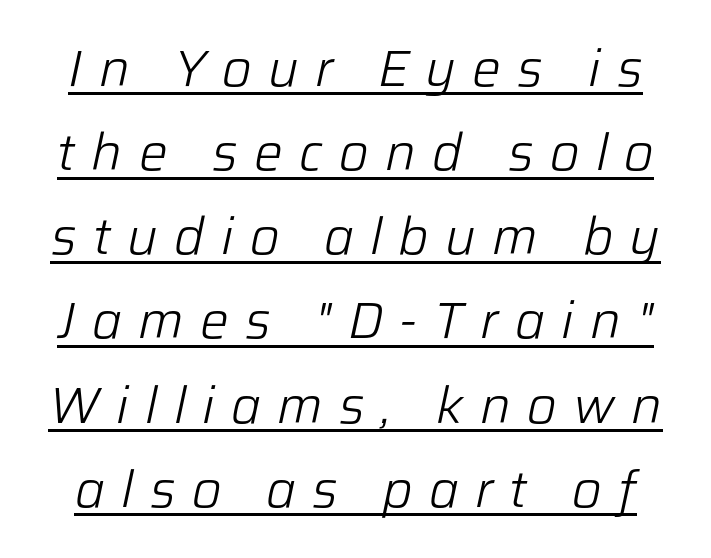
The image shows 51 px light type, italic (leaning right); set normal line spacing (1.65x), unusually wide letter spacing (+0.32 em), underlined; low stroke contrast and a medium x-height.
